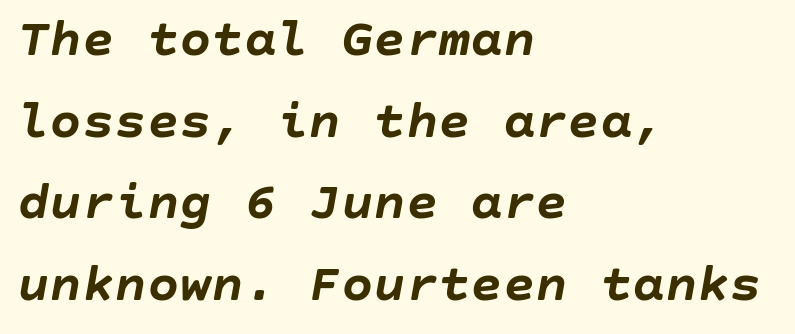
The font is running at its bold setting. The tracking reads as untouched default to a designer's eye. Rows of type keep a routine distance in the vertical direction. A classic flush-left, rag-right setting is used for this passage. Any mark beneath the type? The region is blank. Characters are canted at an angle relative to the baseline's perpendicular.
